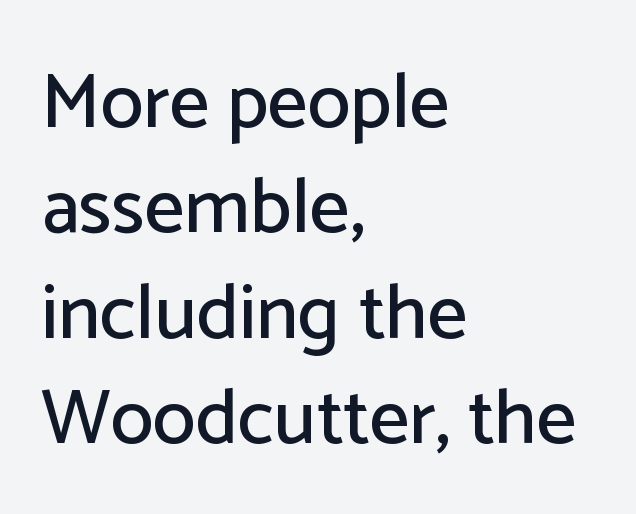
You could not count columns in this text — the font is proportionally spaced. The string is rendered with underlining switched off. Tracking value appears to be zero — textbook default spacing. You can tell it's not italic because the verticals are truly vertical. Notice how the passage keeps a crisp vertical edge on the left only.
